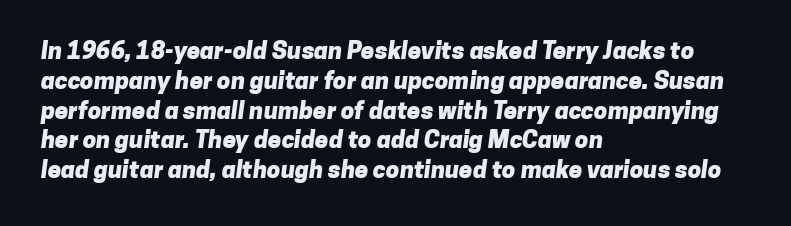
The image shows 24 px bold type; set left-aligned, line spacing 1.24x, normal letter spacing, not underlined.
